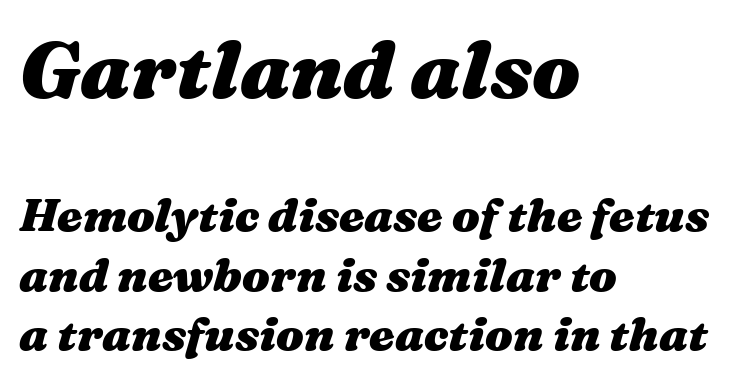
The image shows 80 px heavy, wide type, italic (leaning right); set left-aligned, normal line spacing (1.29x), normal letter spacing, not underlined; the first (top) block is 1.74x larger; medium stroke contrast and a medium x-height.
